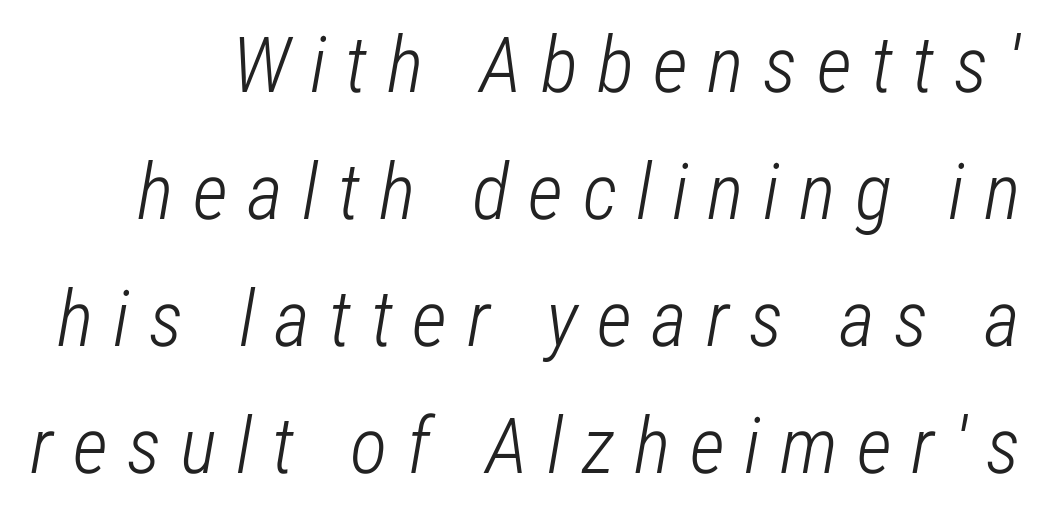
The image shows 78 px light, condensed type, italic (leaning right); set normal line spacing (1.63x), unusually wide letter spacing (+0.25 em), not underlined; low stroke contrast and a medium x-height.
